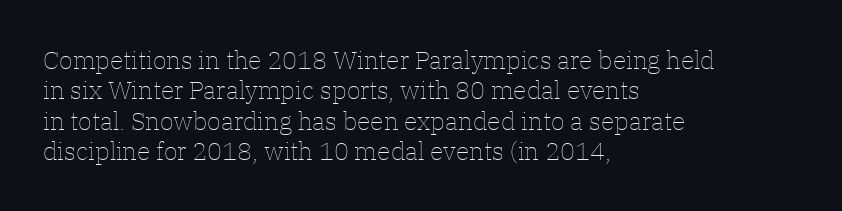
Nope, not italic — everything's standing straight. Only glyphs here, with clear space below each row. Leftover space on each line is placed entirely after the last word. The gaps between neighbouring characters are ordinary and unremarkable. A light-to-regular cut is what we see here.
